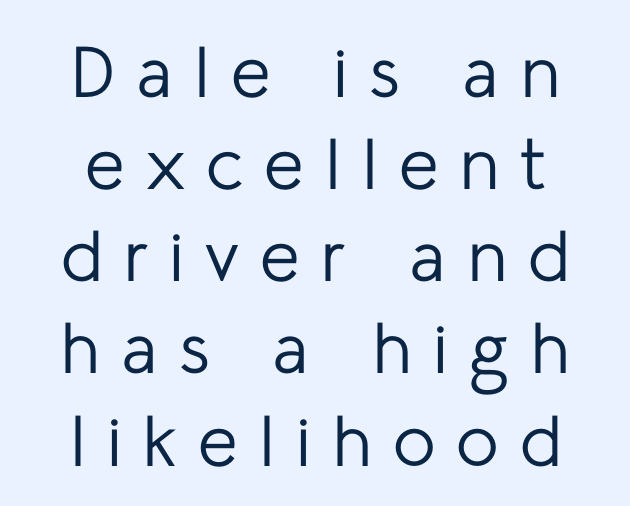
{"serif": "no", "italic": "no", "bold": "no", "weight": "regular", "width": "normal", "stroke_contrast": "low", "x_height": "medium", "monospaced": "no", "underline": "no", "align": "center", "line_spacing": "normal", "line_spacing_ratio": 1.28, "letter_spacing": "wide", "letter_spacing_em": 0.29, "glyph_px": 72}
